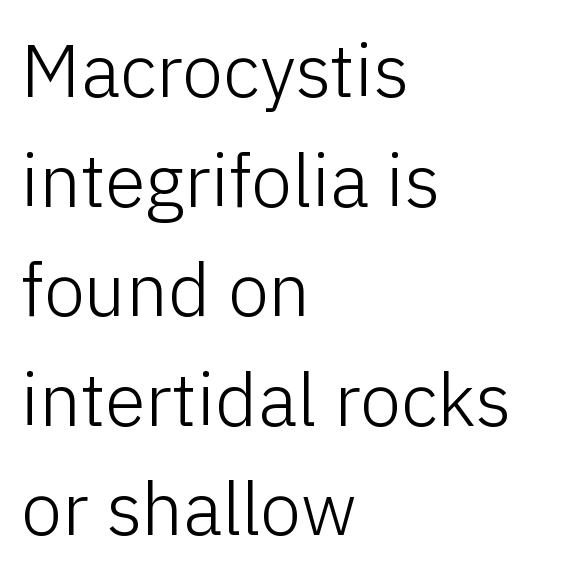
Each letter keeps its own natural width here, so spacing adapts to shape. Weight: in the light-to-regular range. Posture: upright roman. The rendering shows plain stroke endings on the letterforms — a sans-serif design. In CSS terms this would be text-align: left. Leading: standard.
